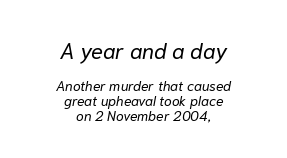
Block one is the big one; block two sits smaller underneath. A centered setting, common on invitations and titles, is used for this passage. The strokes are not fattened; the text isn't bold. Tracking here is standard; glyphs follow each other at the usual distance.
